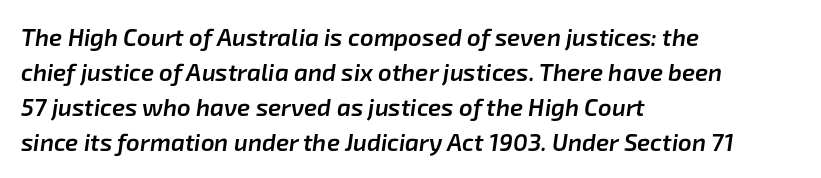
The foot of each line stays bare and open. Heft: intermediate — a semibold. Honestly, the letter spacing is just normal — you wouldn't notice it. Quick note: interline space is typical. Each line starts at the same left margin while the right side varies. Yep, that's italic — everything's leaning.
